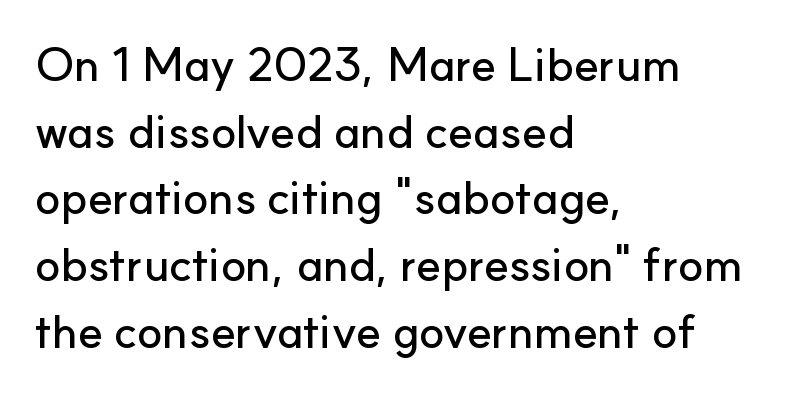
The image shows 47 px sans-serif type, upright; set left-aligned, normal line spacing (1.42x), normal letter spacing, not underlined; low stroke contrast and a small x-height.
